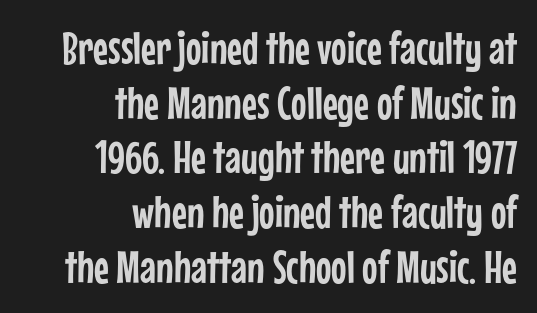
Italic? Not at all — the glyphs are vertical. The designer went with a sans here, leaving each stem footless. Descender tails drop into unmarked territory. A typesetter would call this proportional, since set widths differ per character. All the whitespace from short lines collects on the left.
